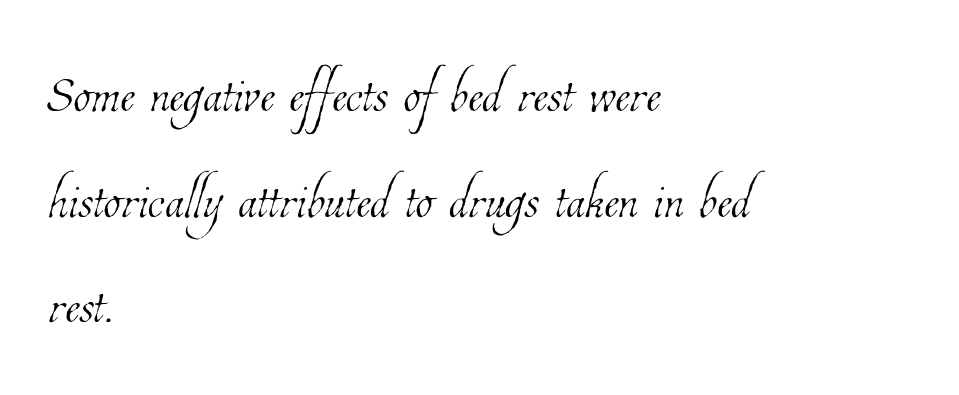
{"bold": "no", "weight": "thin", "width": "condensed", "stroke_contrast": "low", "x_height": "medium", "monospaced": "no", "underline": "no", "align": "left", "line_spacing": "normal", "line_spacing_ratio": 1.51, "letter_spacing": "normal", "letter_spacing_em": 0.0, "glyph_px": 70}
